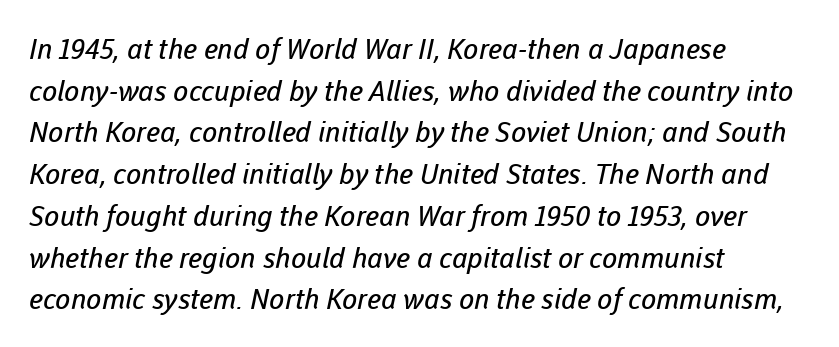
{"serif": "no", "bold": "no", "weight": "regular", "width": "normal", "stroke_contrast": "low", "x_height": "medium", "monospaced": "no", "underline": "no", "align": "left", "line_spacing": "normal", "line_spacing_ratio": 1.49, "letter_spacing": "normal", "letter_spacing_em": 0.0, "glyph_px": 28}
